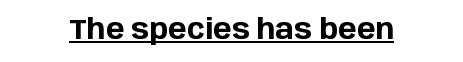
The image shows 28 px bold sans-serif type, upright; set normal letter spacing, underlined; low stroke contrast and a large x-height.
